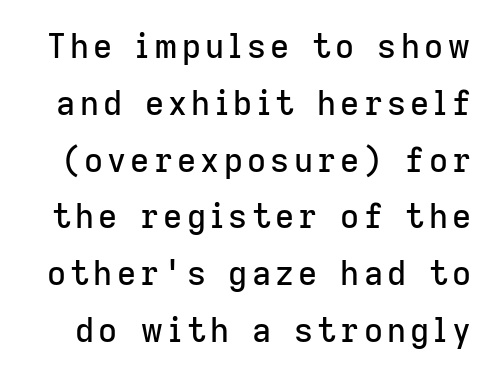
Q: Is the text italic (slanted)? A: No, it is upright.
Q: Is the typeface a serif or a sans-serif typeface? A: Sans-serif.
Q: Is the text underlined? A: No.
Q: Width (condensed, normal, or wide)? A: Normal.
Q: Stroke contrast? A: Low.
Q: x-height? A: Medium.
Q: Monospaced? A: No.
